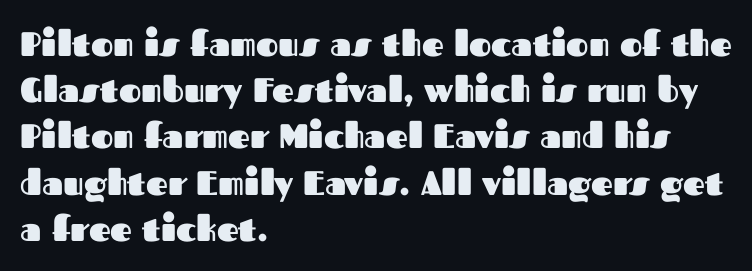
Teacher's note: observe the even left margin — that is flush-left alignment. This sample has the flowing, uneven cadence of proportional lettering. Tall strokes in this sample are plumb rather than angled. In terms of letterspacing, this is plain default setting. The face used here is a sans, in the tradition of grotesques and geometrics. Beneath every word, the page is bare.
